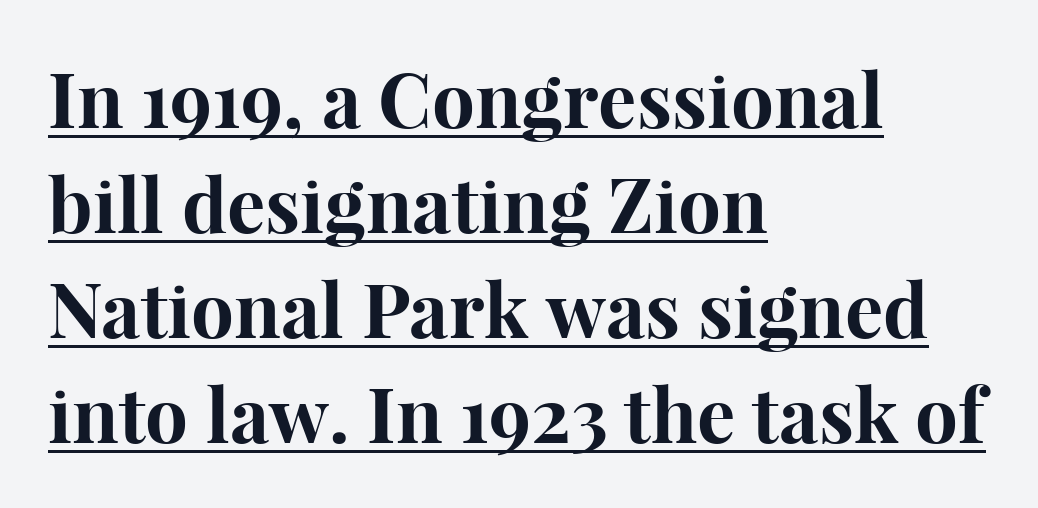
Nothing unusual about the tracking: characters are spaced as the font intends. Glance below the letters and you will spot a drawn line. Vertical spacing — default. You can tell it's not italic because the verticals are truly vertical. Small tapered or slab feet sit at the stroke ends, so this counts as serif. A typesetter would call this proportional, since set widths differ per character.
